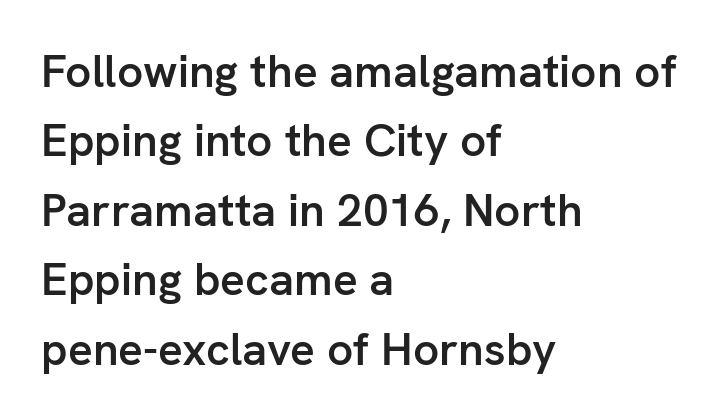
Grotesque or geometric, the face here clearly has no serifs. Glyph-to-glyph distance matches everyday printed text. This sample has the flowing, uneven cadence of proportional lettering. Descender tails drop into unmarked territory.
